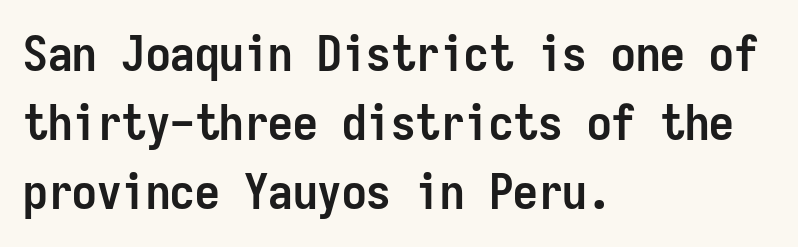
The image shows 49 px semibold, condensed sans-serif type, upright, monospaced; set left-aligned, normal line spacing (1.41x), normal letter spacing, not underlined; low stroke contrast and a medium x-height.
